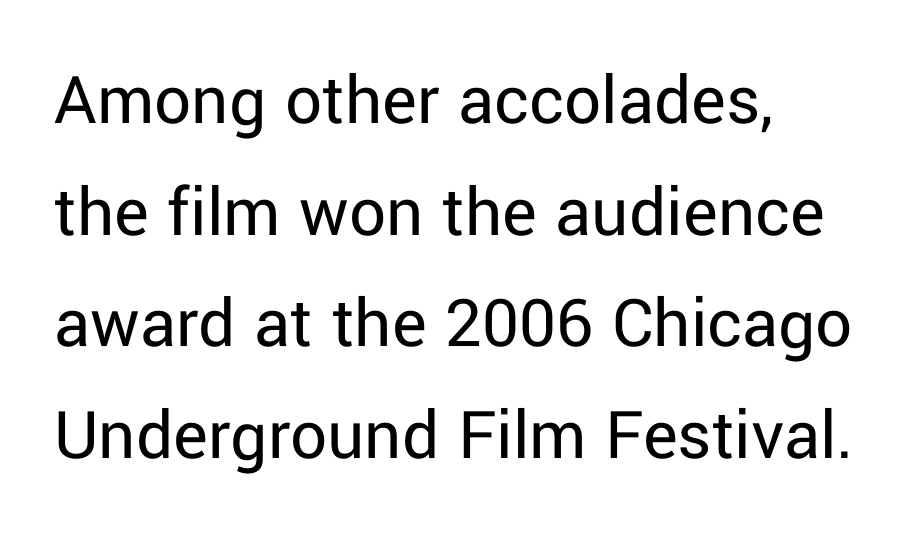
Horizontally, the lines are justified to the leading edge only. The line texture is even and compact thanks to regular tracking. A light-to-regular cut is what we see here. A typesetter would call this leading conventional body-copy spacing.
